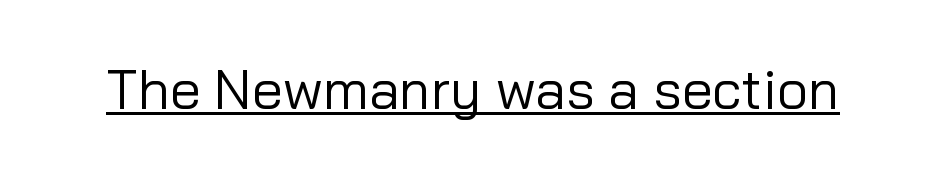
The image shows 55 px regular-weight sans-serif type, upright; set normal letter spacing, underlined; low stroke contrast and a medium x-height.
